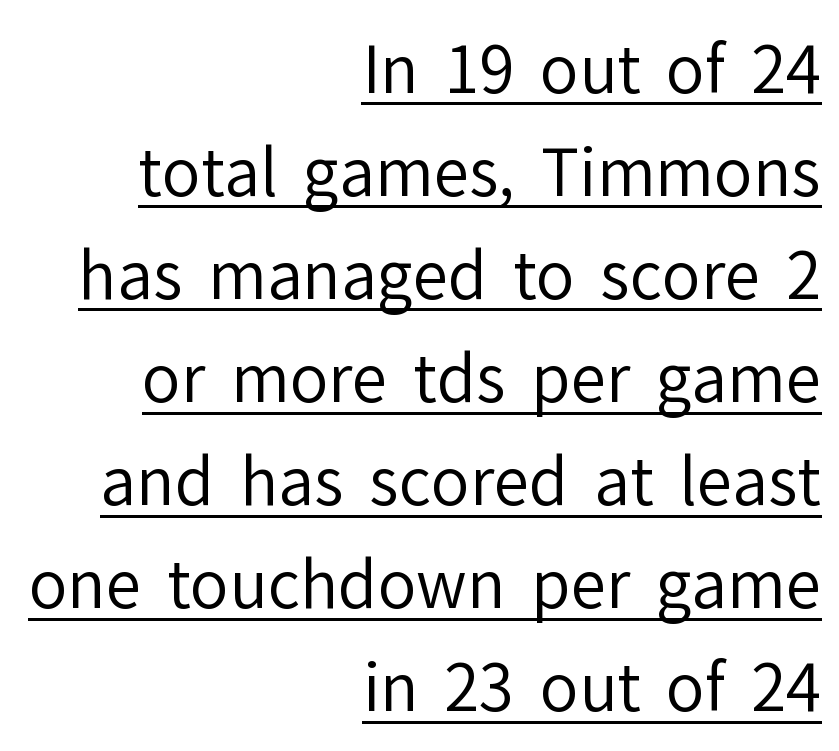
The image shows 64 px regular-weight sans-serif type, upright; set right-aligned, normal line spacing (1.61x), normal letter spacing, underlined; low stroke contrast and a medium x-height.
